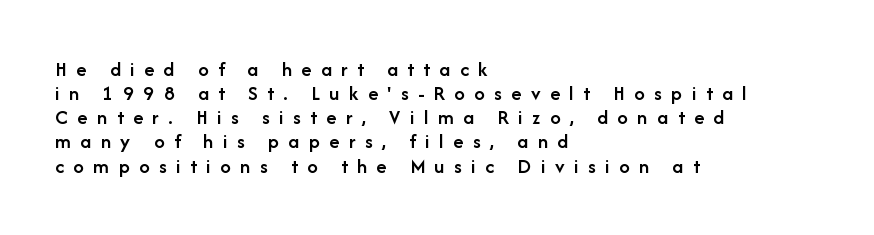
Q: Is the text bold? A: Semi-bold.
Q: Is the text italic (slanted)? A: No, it is upright.
Q: Is the text underlined? A: No.
Q: How is the paragraph aligned? A: Left-aligned.
Q: Is the spacing between letters normal or unusually wide? A: Unusually wide.
Q: Is the spacing between lines tight, normal or loose? A: Tight.
